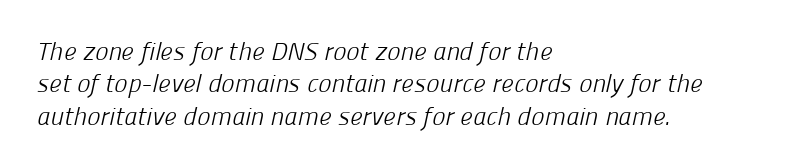
{"bold": "no", "underline": "no", "align": "left", "line_spacing": "normal", "line_spacing_ratio": 1.3, "letter_spacing": "normal", "letter_spacing_em": 0.0, "glyph_px": 25}
